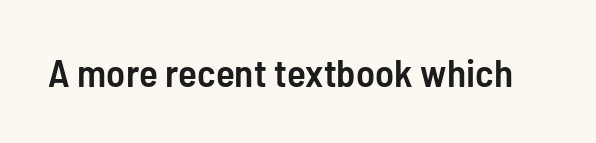
{"serif": "no", "italic": "no", "bold": "semi", "weight": "semibold", "width": "condensed", "stroke_contrast": "low", "x_height": "medium", "monospaced": "no", "underline": "no", "letter_spacing": "normal", "letter_spacing_em": 0.0, "glyph_px": 39}
